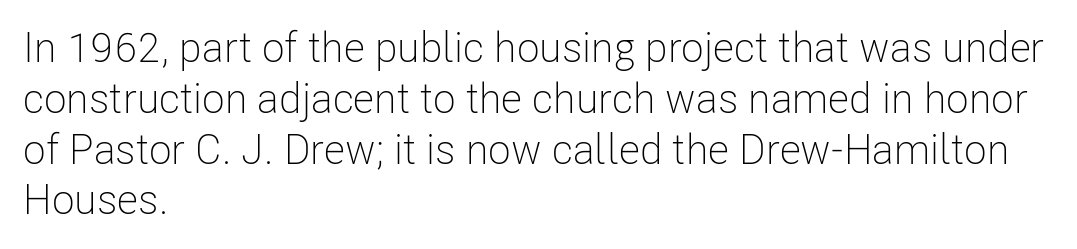
Q: Is the text bold? A: No.
Q: Is the text italic (slanted)? A: No, it is upright.
Q: Is the typeface a serif or a sans-serif typeface? A: Sans-serif.
Q: Is the text underlined? A: No.
Q: How is the paragraph aligned? A: Left-aligned.
Q: Is the spacing between letters normal or unusually wide? A: Normal.
Q: Width (condensed, normal, or wide)? A: Condensed.
Q: Stroke contrast? A: Low.
Q: x-height? A: Medium.
Q: Monospaced? A: No.
